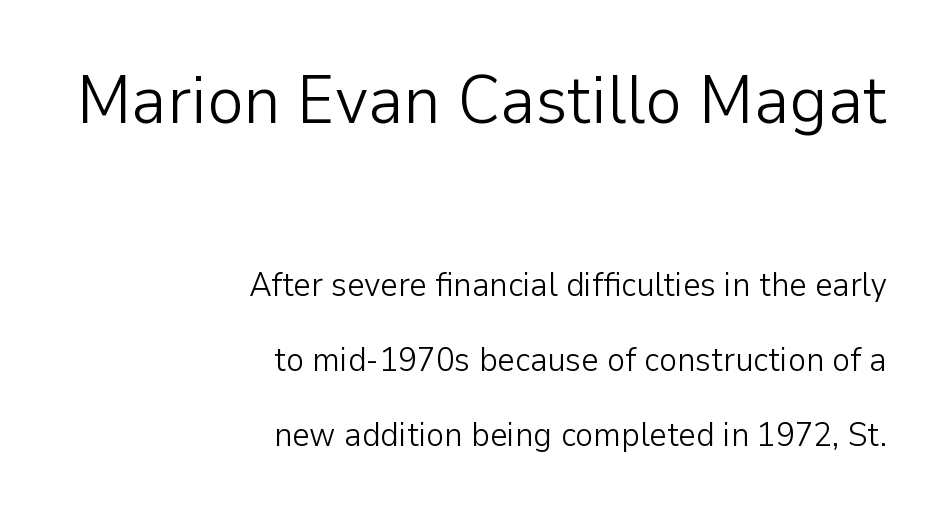
Q: Is the text bold? A: No.
Q: Is the text italic (slanted)? A: No, it is upright.
Q: Is the typeface a serif or a sans-serif typeface? A: Sans-serif.
Q: Is the text underlined? A: No.
Q: How is the paragraph aligned? A: Right-aligned.
Q: Is the spacing between letters normal or unusually wide? A: Normal.
Q: Is the spacing between lines tight, normal or loose? A: Loose.
Q: Which block of text is set in a larger size, the first (top) or the second (bottom)? A: The first (top) one.
Q: Width (condensed, normal, or wide)? A: Normal.
Q: Stroke contrast? A: Low.
Q: x-height? A: Medium.
Q: Monospaced? A: No.
